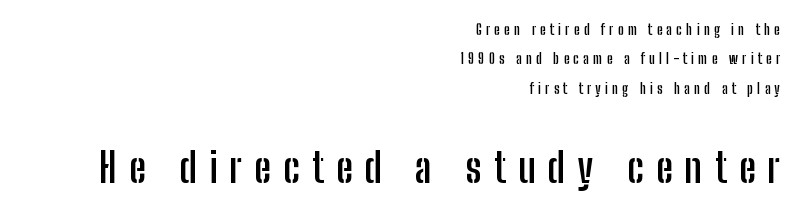
{"serif": "no", "italic": "no", "bold": "yes", "weight": "semibold", "width": "condensed", "stroke_contrast": "low", "x_height": "medium", "monospaced": "no", "underline": "no", "align": "right", "line_spacing": "loose", "line_spacing_ratio": 2.1, "letter_spacing": "wide", "letter_spacing_em": 0.3, "larger_block": "second", "size_ratio": 2.93, "glyph_px": 41}
